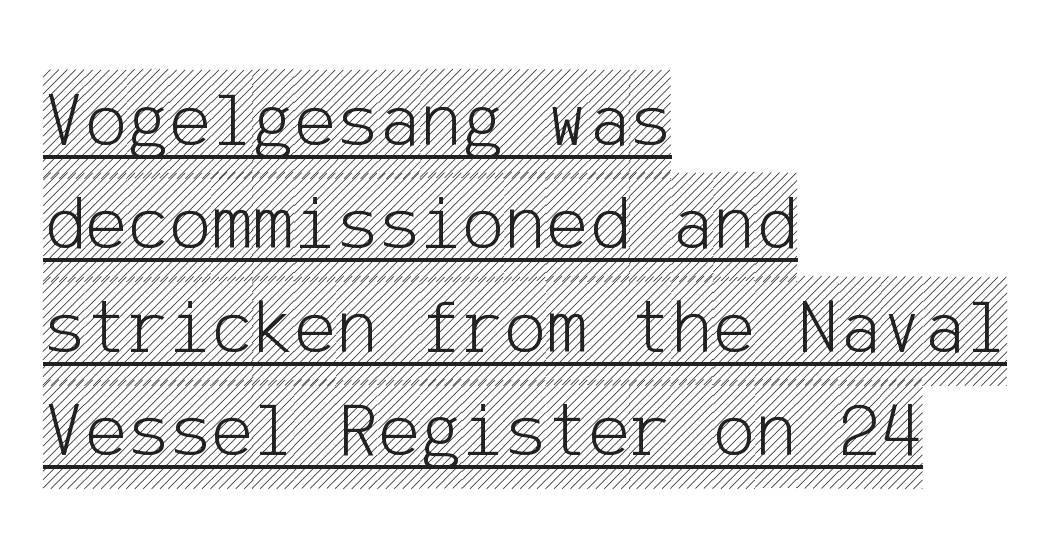
The image shows 79 px condensed type, upright; set left-aligned, normal line spacing (1.31x), normal letter spacing, underlined; a large x-height.
